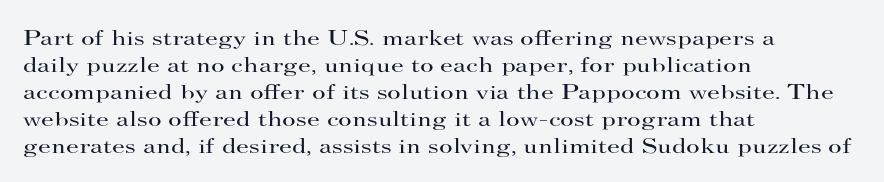
The passage shown is not underscored anywhere. Summary of vertical rhythm: regular, with standard interline spacing. The rag falls on the right side of this text block. Notice how the stems are strictly vertical — no italics here. Vertical stems look standard width or narrower in stroke.
